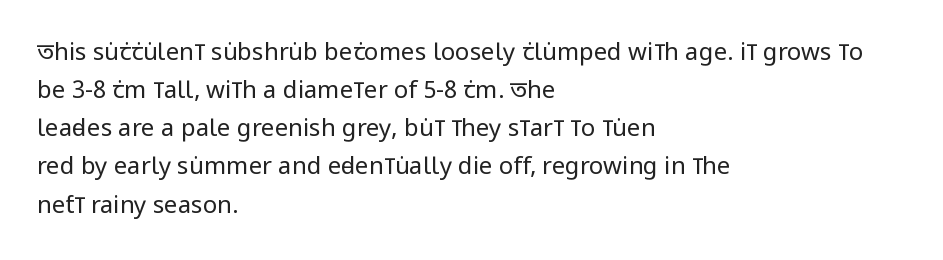
Q: Is the text bold? A: No.
Q: Is the text italic (slanted)? A: No, it is upright.
Q: Is the text underlined? A: No.
Q: How is the paragraph aligned? A: Left-aligned.
Q: Is the spacing between letters normal or unusually wide? A: Normal.
Q: Is the spacing between lines tight, normal or loose? A: Normal.
